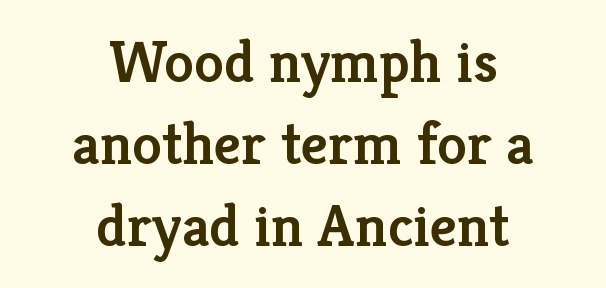
{"serif": "yes", "italic": "no", "bold": "semi", "weight": "semibold", "width": "normal", "stroke_contrast": "low", "x_height": "medium", "monospaced": "no", "underline": "no", "align": "center", "line_spacing": "normal", "line_spacing_ratio": 1.37, "letter_spacing": "normal", "letter_spacing_em": 0.0, "glyph_px": 60}
